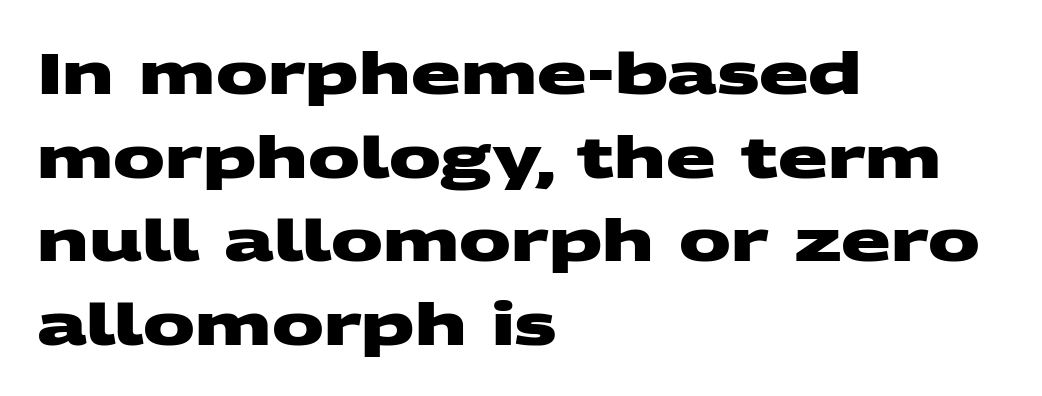
{"serif": "no", "bold": "yes", "weight": "heavy", "width": "wide", "stroke_contrast": "medium", "x_height": "large", "monospaced": "no", "underline": "no", "align": "left", "line_spacing": "normal", "line_spacing_ratio": 1.44, "letter_spacing": "normal", "letter_spacing_em": 0.0, "glyph_px": 58}
